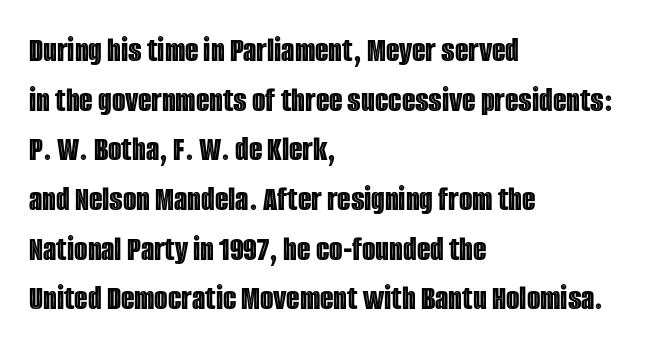
The image shows 35 px condensed type, upright; set left-aligned, normal line spacing (1.42x), normal letter spacing, not underlined; a large x-height.
